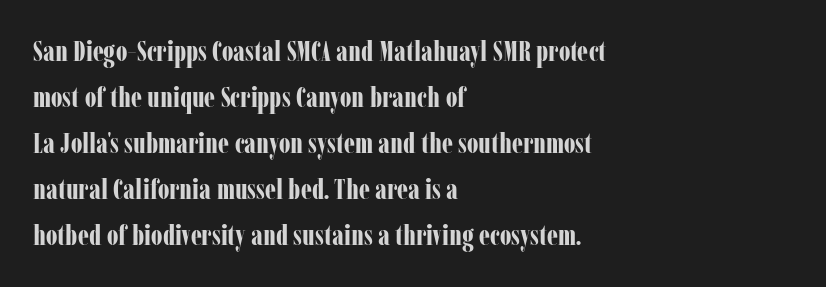
{"serif": "yes", "italic": "no", "bold": "yes", "weight": "bold", "width": "condensed", "stroke_contrast": "low", "x_height": "medium", "monospaced": "no", "underline": "no", "align": "left", "line_spacing": "normal", "line_spacing_ratio": 1.59, "letter_spacing": "normal", "letter_spacing_em": 0.0, "glyph_px": 29}
